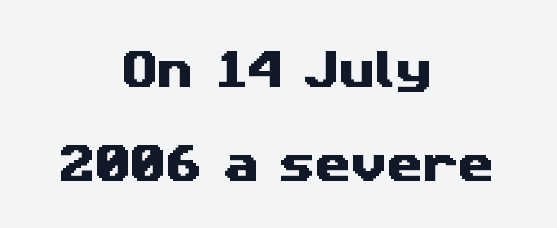
Underline: absent. Spacing verdict: proportional, widths tailored to each character. What kind of face is this? One without serifs — a sans. The line-height multiplier appears high, well above default. This sample uses plain, unmodified letter spacing.
